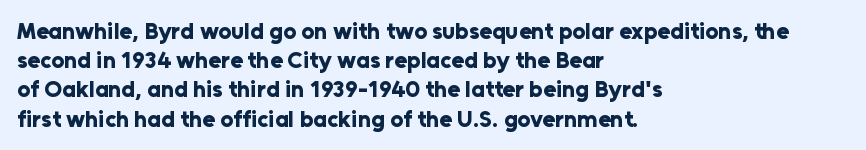
{"italic": "no", "bold": "yes", "underline": "no", "align": "left", "line_spacing": "normal", "line_spacing_ratio": 1.27, "letter_spacing": "normal", "letter_spacing_em": 0.0, "glyph_px": 23}
